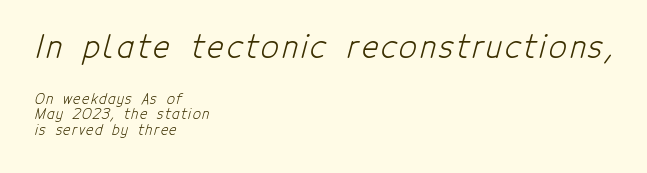
Looks like regular typesetting: each glyph gets only the width it needs. Vertical spacing — tight. The face used here appears at its bigger size in the upper chunk. Nothing heavy about these letters — not bold at all.
